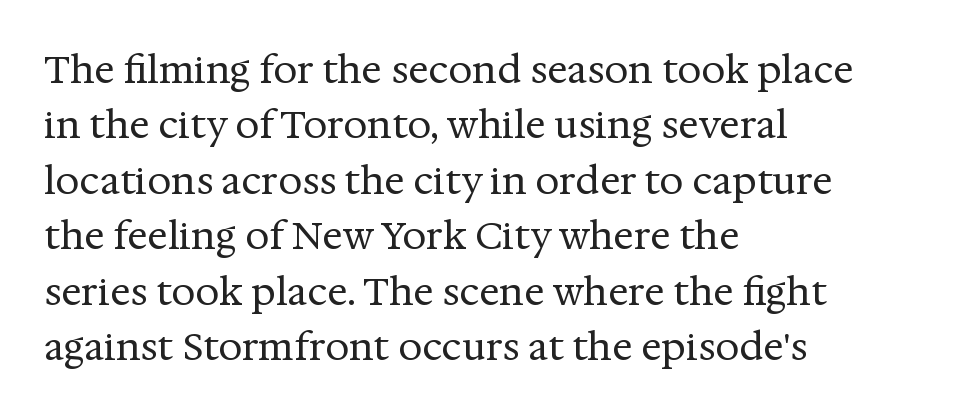
{"serif": "yes", "italic": "no", "bold": "no", "weight": "regular", "width": "normal", "stroke_contrast": "medium", "x_height": "medium", "monospaced": "no", "underline": "no", "align": "left", "line_spacing": "normal", "line_spacing_ratio": 1.46, "letter_spacing": "normal", "letter_spacing_em": 0.0, "glyph_px": 38}
